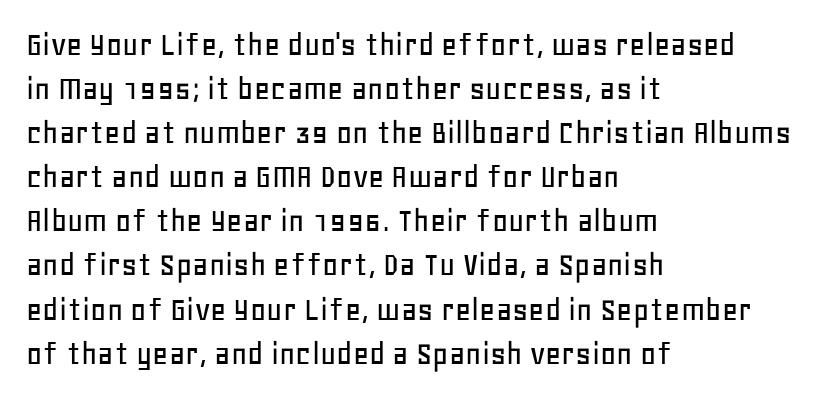
The image shows 35 px sans-serif type, upright; set left-aligned, normal line spacing (1.26x), normal letter spacing, not underlined; low stroke contrast and a large x-height.
